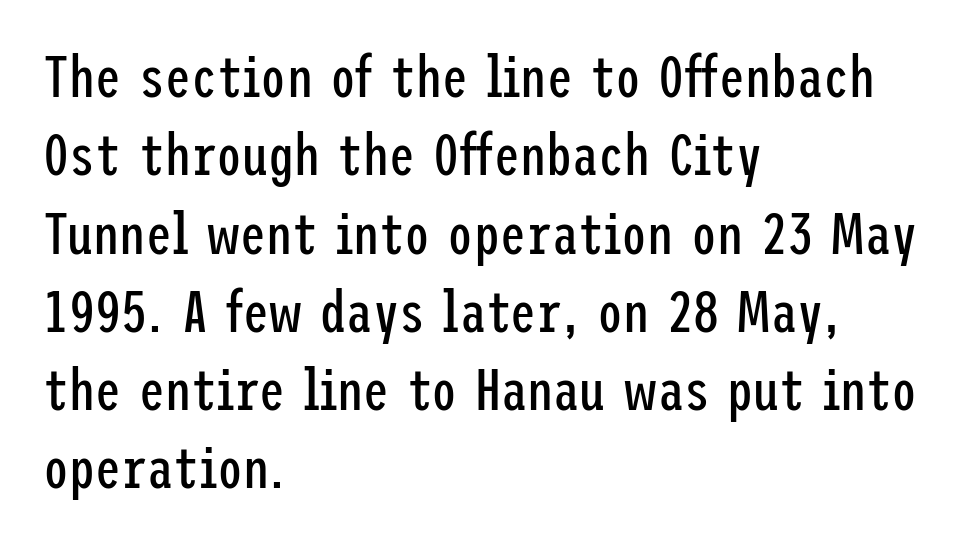
Q: Is the text bold? A: No.
Q: Is the text italic (slanted)? A: No, it is upright.
Q: Is the typeface a serif or a sans-serif typeface? A: Sans-serif.
Q: Is the text underlined? A: No.
Q: How is the paragraph aligned? A: Left-aligned.
Q: Is the spacing between letters normal or unusually wide? A: Normal.
Q: Is the spacing between lines tight, normal or loose? A: Normal.
Q: Width (condensed, normal, or wide)? A: Condensed.
Q: Stroke contrast? A: Low.
Q: x-height? A: Medium.
